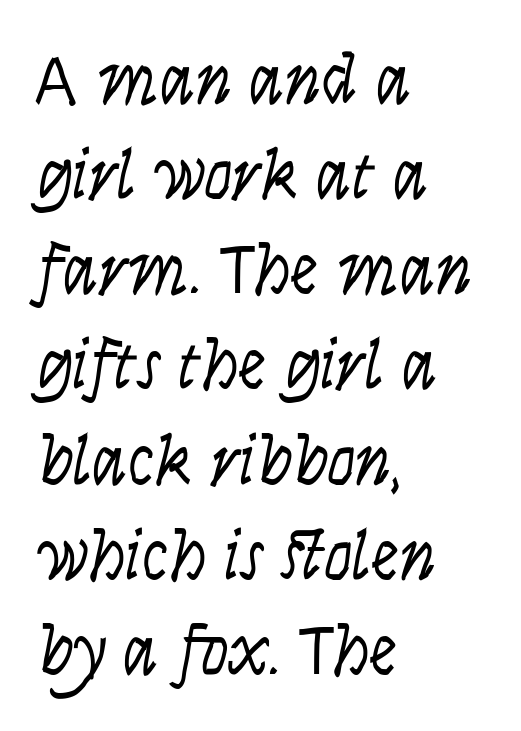
Q: Is the text bold? A: No.
Q: Is the text italic (slanted)? A: Yes.
Q: Is the typeface a serif or a sans-serif typeface? A: Sans-serif.
Q: Is the text underlined? A: No.
Q: How is the paragraph aligned? A: Left-aligned.
Q: Is the spacing between letters normal or unusually wide? A: Normal.
Q: Is the spacing between lines tight, normal or loose? A: Normal.
Q: Width (condensed, normal, or wide)? A: Condensed.
Q: Stroke contrast? A: Low.
Q: x-height? A: Large.
Q: Monospaced? A: No.
